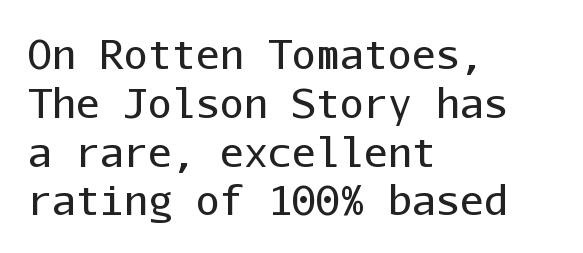
Examine the stroke ends and you'll find no serifs. Looks like terminal output: every glyph gets an equal slot. Which margin do the lines hug? The left one — the right edge is uneven. Students, note that the glyphs here touch the page at normal intervals. The gap between lines stays unmarked.
